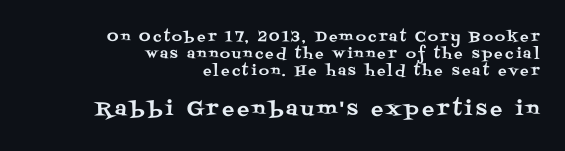
The image shows 20 px text type, upright; set right-aligned, line spacing 1.23x, not underlined; the second (bottom) block is 1.43x larger.
